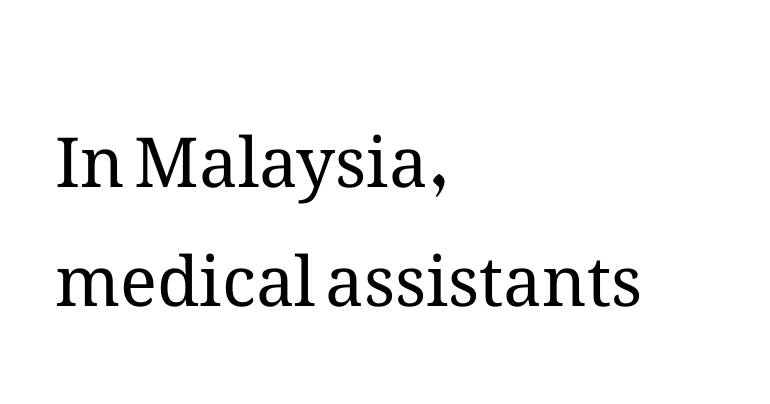
Q: Is the text bold? A: No.
Q: Is the text italic (slanted)? A: No, it is upright.
Q: Is the text underlined? A: No.
Q: How is the paragraph aligned? A: Left-aligned.
Q: Is the spacing between letters normal or unusually wide? A: Normal.
Q: Width (condensed, normal, or wide)? A: Normal.
Q: Stroke contrast? A: Medium.
Q: x-height? A: Medium.
Q: Monospaced? A: No.
